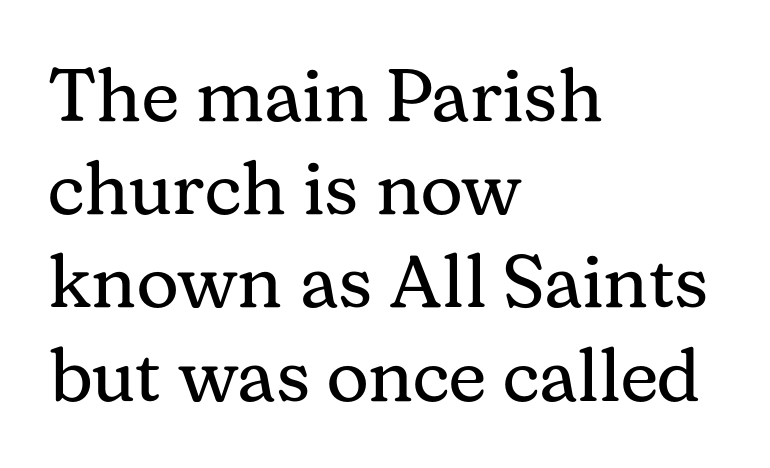
The image shows 74 px regular-weight serif type, upright; set left-aligned, normal line spacing (1.26x), normal letter spacing, not underlined; medium stroke contrast and a medium x-height.
